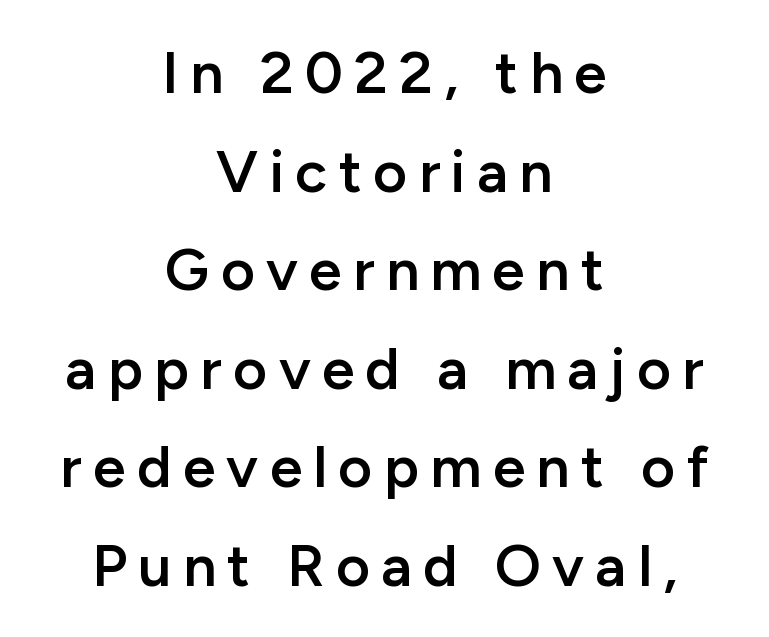
Stems and bowls a touch heavier than normal — semibold. These lines are rendered in a variable-pitch font. Is there much room between lines? A standard amount, neither cramped nor airy. Type without underlining.
